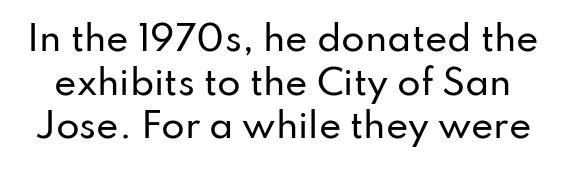
Every stem runs plumb, perpendicular to the baseline. This sample has the flowing, uneven cadence of proportional lettering. Vertical spacing — default. Between one letter and the next there's only the usual sliver of space. Does the type have serifs? No, each stem ends abruptly. Any mark beneath the type? The region is blank.
